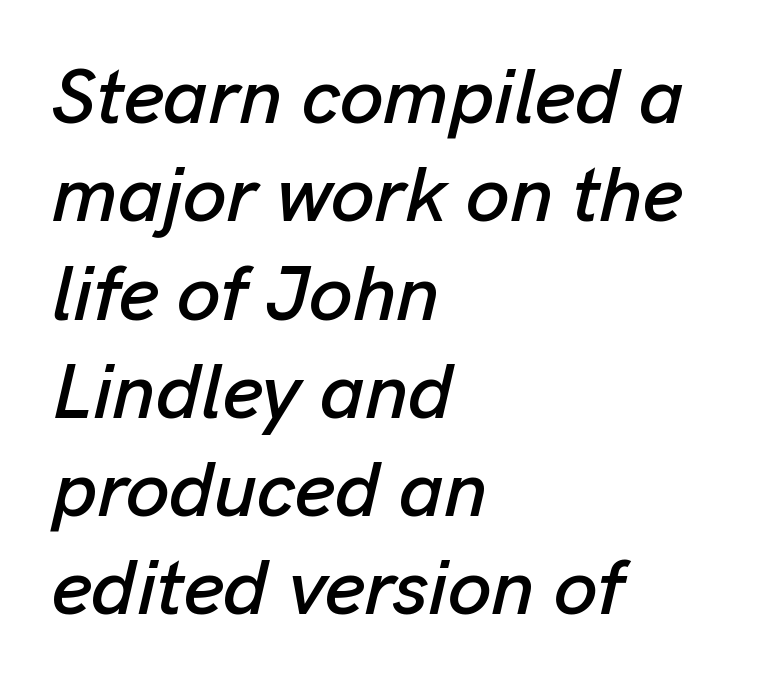
{"italic": "yes", "lean": "right", "slant_degrees": 13, "width": "normal", "stroke_contrast": "low", "x_height": "medium", "monospaced": "no", "underline": "no", "align": "left", "line_spacing": "normal", "line_spacing_ratio": 1.26, "letter_spacing": "normal", "letter_spacing_em": 0.0, "glyph_px": 78}
